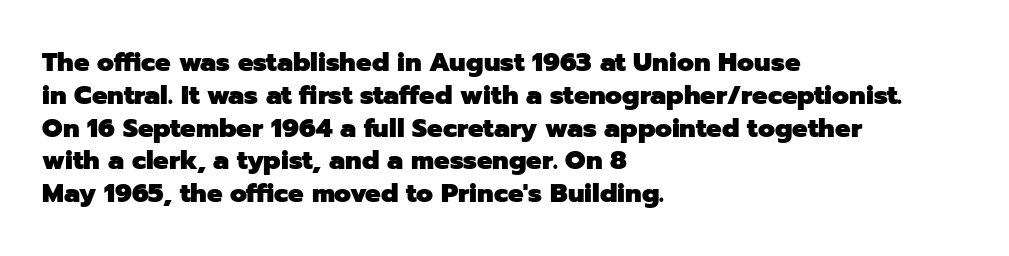
Q: Is the text bold? A: Yes.
Q: Is the text italic (slanted)? A: No, it is upright.
Q: Is the text underlined? A: No.
Q: How is the paragraph aligned? A: Left-aligned.
Q: Is the spacing between letters normal or unusually wide? A: Normal.
Q: Is the spacing between lines tight, normal or loose? A: Normal.
